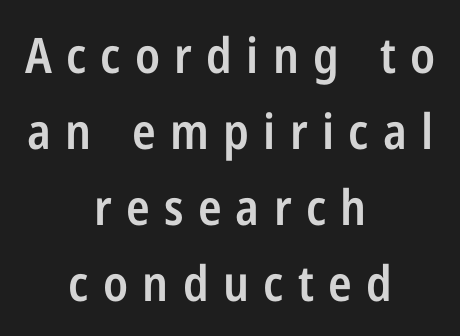
Q: Is the text bold? A: Semi-bold.
Q: Is the text italic (slanted)? A: No, it is upright.
Q: Is the typeface a serif or a sans-serif typeface? A: Sans-serif.
Q: Is the text underlined? A: No.
Q: How is the paragraph aligned? A: Centered.
Q: Is the spacing between letters normal or unusually wide? A: Unusually wide.
Q: Is the spacing between lines tight, normal or loose? A: Normal.
Q: Width (condensed, normal, or wide)? A: Condensed.
Q: Stroke contrast? A: Low.
Q: x-height? A: Medium.
Q: Monospaced? A: No.
